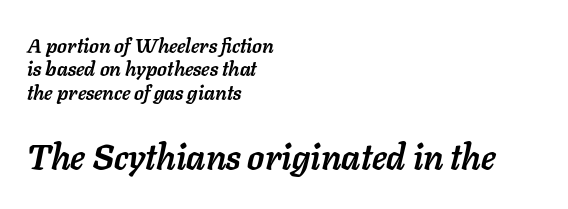
{"italic": "yes", "lean": "right", "slant_degrees": 11, "bold": "yes", "weight": "semibold", "width": "normal", "stroke_contrast": "low", "x_height": "medium", "monospaced": "no", "underline": "no", "align": "left", "line_spacing_ratio": 1.17, "letter_spacing": "normal", "letter_spacing_em": 0.0, "larger_block": "second", "size_ratio": 1.75, "glyph_px": 35}
